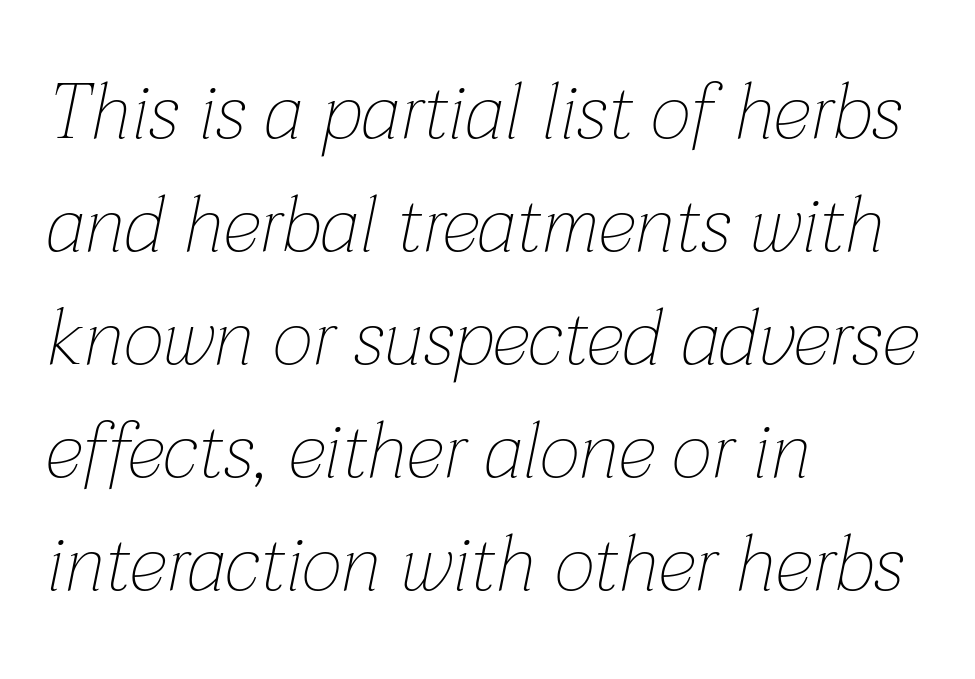
The image shows 78 px thin type, italic (leaning right); set left-aligned, normal line spacing (1.45x), normal letter spacing, not underlined; low stroke contrast and a medium x-height.
